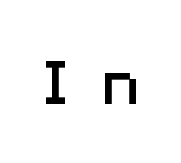
Q: Is the text bold? A: No.
Q: Is the text italic (slanted)? A: No, it is upright.
Q: Is the typeface a serif or a sans-serif typeface? A: Sans-serif.
Q: Is the text underlined? A: No.
Q: Is the spacing between letters normal or unusually wide? A: Unusually wide.
Q: Width (condensed, normal, or wide)? A: Normal.
Q: Stroke contrast? A: Medium.
Q: x-height? A: Medium.
Q: Monospaced? A: No.
